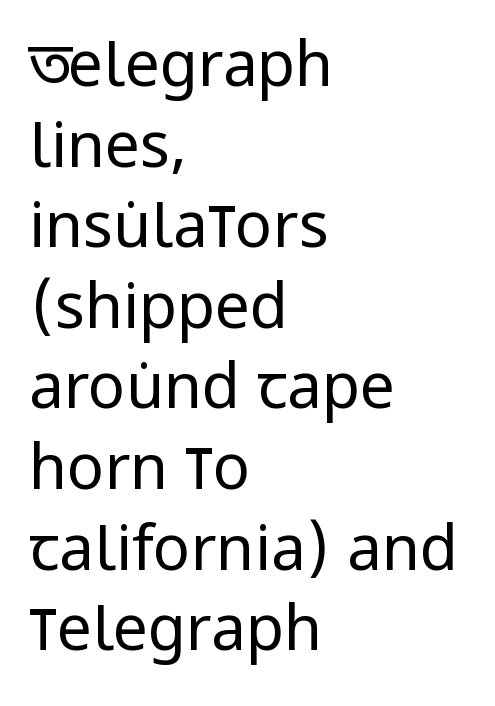
The image shows 62 px regular-weight, condensed sans-serif type, upright; set left-aligned, normal line spacing (1.3x), normal letter spacing, not underlined; low stroke contrast and a large x-height.
